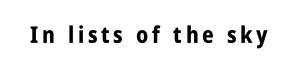
Q: Is the text bold? A: Yes.
Q: Is the text italic (slanted)? A: No, it is upright.
Q: Is the text underlined? A: No.
